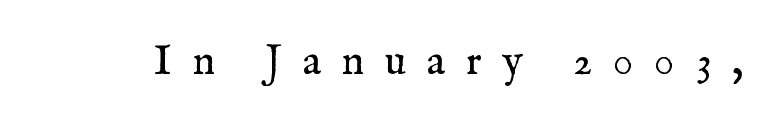
Q: Is the text bold? A: No.
Q: Is the text italic (slanted)? A: No, it is upright.
Q: Is the typeface a serif or a sans-serif typeface? A: Serif.
Q: Is the text underlined? A: No.
Q: Is the spacing between letters normal or unusually wide? A: Unusually wide.
Q: Width (condensed, normal, or wide)? A: Normal.
Q: Stroke contrast? A: Medium.
Q: x-height? A: Medium.
Q: Monospaced? A: No.
